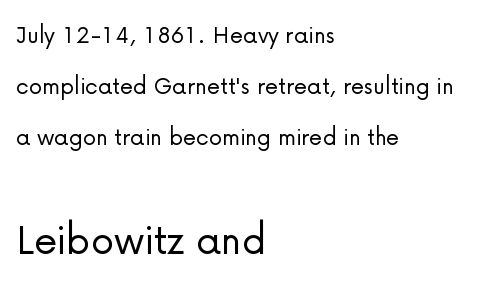
The image shows 47 px light sans-serif type, upright; set left-aligned, line spacing 1.89x, normal letter spacing, not underlined; the second (bottom) block is 1.74x larger; low stroke contrast and a medium x-height.
